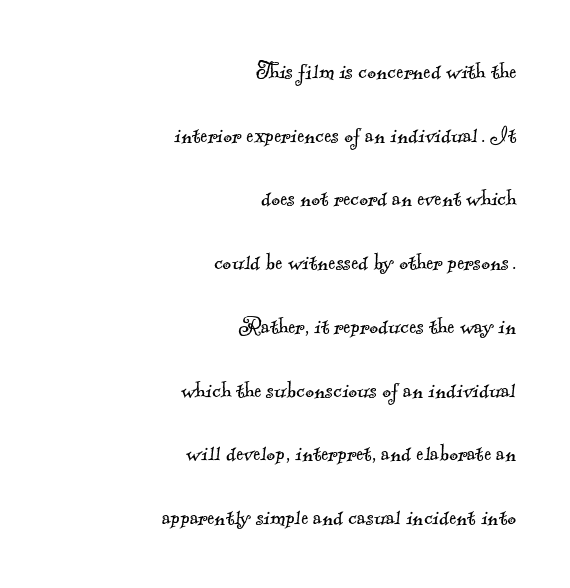
{"bold": "no", "underline": "no", "align": "right", "line_spacing": "loose", "line_spacing_ratio": 2.36, "letter_spacing": "normal", "letter_spacing_em": 0.0, "glyph_px": 27}
